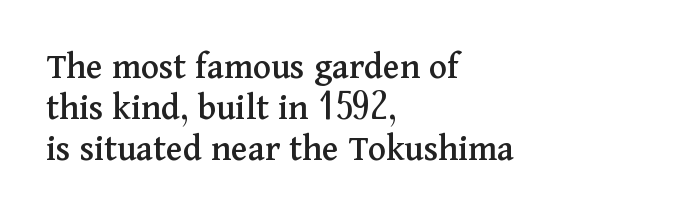
{"serif": "yes", "italic": "no", "width": "normal", "stroke_contrast": "medium", "x_height": "medium", "monospaced": "no", "underline": "no", "align": "left", "line_spacing": "tight", "line_spacing_ratio": 1.08, "letter_spacing": "normal", "letter_spacing_em": 0.0, "glyph_px": 38}
